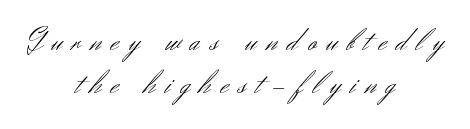
Q: Is the text bold? A: No.
Q: Is the text italic (slanted)? A: Yes.
Q: Is the typeface a serif or a sans-serif typeface? A: Sans-serif.
Q: Is the text underlined? A: No.
Q: How is the paragraph aligned? A: Centered.
Q: Is the spacing between letters normal or unusually wide? A: Unusually wide.
Q: Is the spacing between lines tight, normal or loose? A: Normal.
Q: Width (condensed, normal, or wide)? A: Normal.
Q: Stroke contrast? A: Medium.
Q: x-height? A: Small.
Q: Monospaced? A: No.
